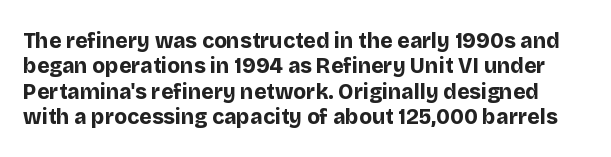
{"italic": "no", "bold": "yes", "underline": "no", "line_spacing_ratio": 1.21, "letter_spacing": "normal", "letter_spacing_em": 0.0, "glyph_px": 21}
